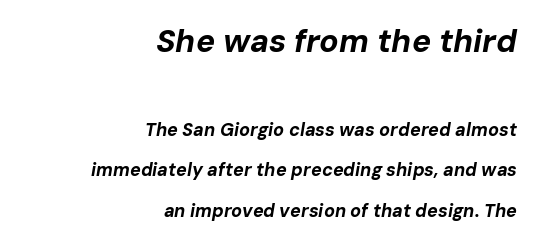
Caption: upper text group enlarged, lower text group reduced. Spacing verdict: proportional, widths tailored to each character. Looking at the ascenders, they clearly lean. A great deal of white space separates one row of letters from the next. Tracking here is standard; glyphs follow each other at the usual distance. The sample has been set heavy, in full bold.
